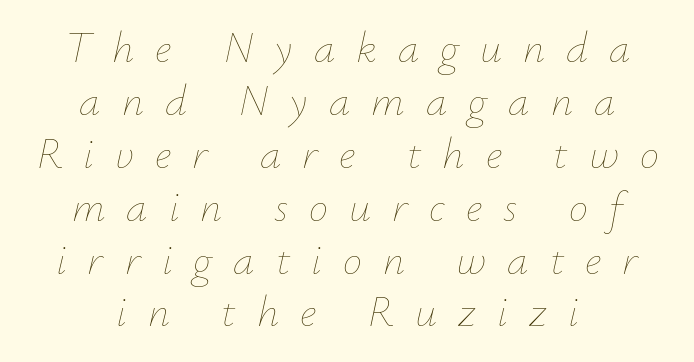
Is the type heavy? It reads as light-to-regular instead. Yep, that's italic — everything's leaning. Any mark beneath the type? The region is blank. Leftover space on each line is divided equally before and after the words. Think of a printed novel: that variable character pitch is what you see here. Here the glyphs are tracked loosely, breaking word shapes into spaced letters.
